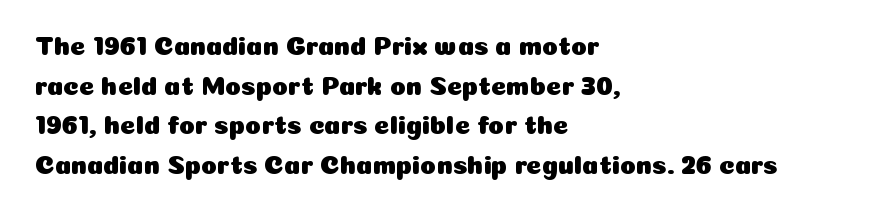
The image shows 26 px text type, upright; set left-aligned, normal line spacing (1.52x), normal letter spacing, not underlined.
